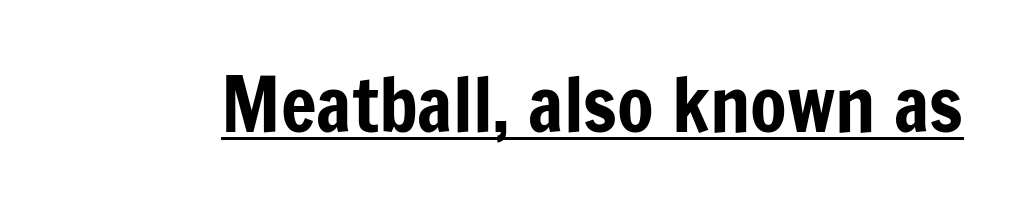
Vertical strokes here are truly vertical. A typesetter would label this face a sans. Observe the ordinary spacing: letters are neighbours, not strangers. Is there an underline? Yes — a line sits under the letters. Varying glyph widths throughout — classic text-font behaviour.
